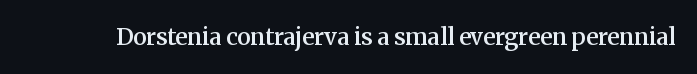
Q: Is the text bold? A: Semi-bold.
Q: Is the text italic (slanted)? A: No, it is upright.
Q: Is the text underlined? A: No.
Q: Is the spacing between letters normal or unusually wide? A: Normal.
